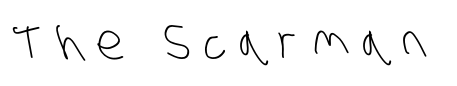
{"serif": "no", "bold": "no", "weight": "light", "width": "condensed", "stroke_contrast": "low", "x_height": "large", "monospaced": "no", "underline": "no", "letter_spacing": "wide", "letter_spacing_em": 0.26, "glyph_px": 49}
